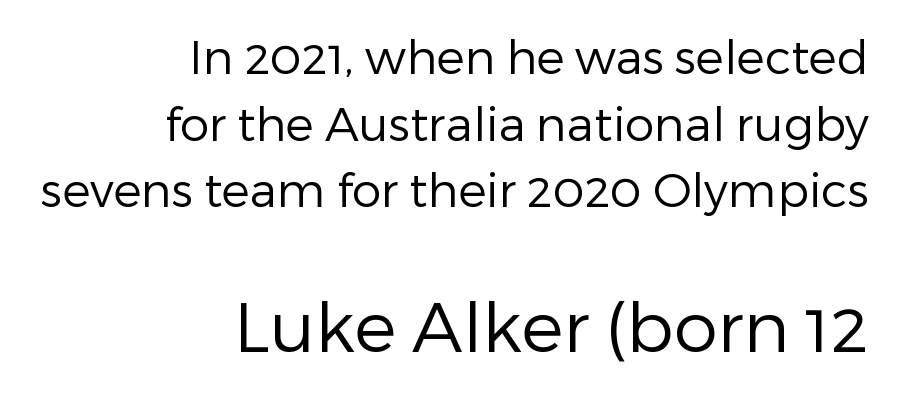
The image shows 70 px regular-weight sans-serif type, upright; set right-aligned, normal line spacing (1.42x), normal letter spacing, not underlined; the second (bottom) block is 1.49x larger; low stroke contrast and a medium x-height.
